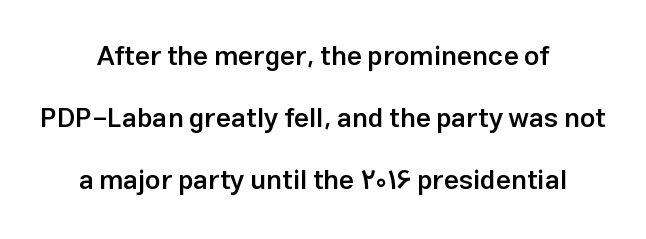
The typography opts for an upright posture over an oblique one. Caption: semibold face, moderately heavy strokes. Each line is balanced around a shared central axis. The string is rendered with underlining switched off. These lines keep a tight, regular rhythm from letter to letter.
